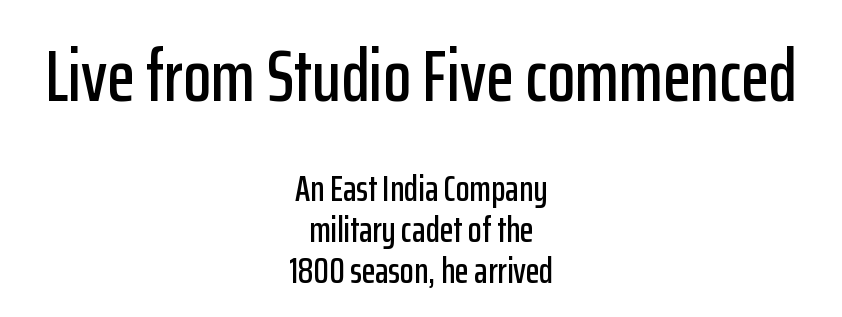
Standard letterfit; no display-style spreading of the glyphs. Unlike italic type, these characters show no tilt at all. You could not count columns in this text — the font is proportionally spaced. In terms of leading, this rendering errs on the cramped side.
